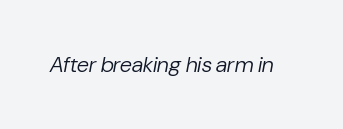
Descenders hang freely into open space. The axis of the letterforms is tilted away from vertical. Observe the ordinary spacing: letters are neighbours, not strangers. These glyphs show unthickened strokes, regular width or finer.
